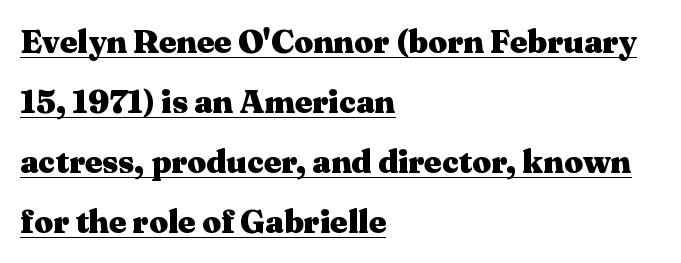
Q: Is the text bold? A: Yes.
Q: Is the text italic (slanted)? A: No, it is upright.
Q: Is the typeface a serif or a sans-serif typeface? A: Serif.
Q: Is the text underlined? A: Yes.
Q: How is the paragraph aligned? A: Left-aligned.
Q: Is the spacing between letters normal or unusually wide? A: Normal.
Q: Width (condensed, normal, or wide)? A: Wide.
Q: Stroke contrast? A: Medium.
Q: x-height? A: Medium.
Q: Monospaced? A: No.
